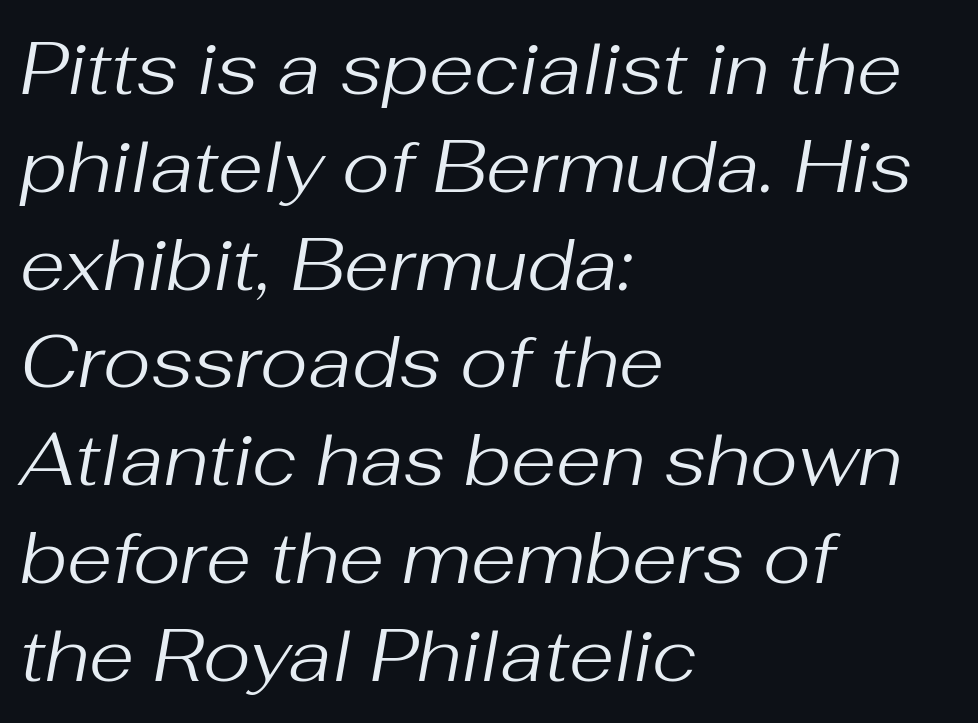
The image shows 73 px regular-weight type, italic (leaning right); set left-aligned, normal line spacing (1.34x), normal letter spacing, not underlined; medium stroke contrast and a medium x-height.
